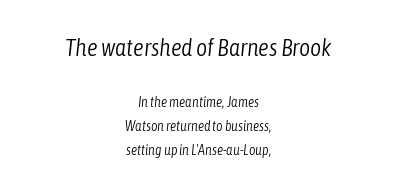
{"italic": "yes", "lean": "right", "slant_degrees": 6, "bold": "no", "underline": "no", "align": "center", "line_spacing": "normal", "line_spacing_ratio": 1.7, "letter_spacing": "normal", "letter_spacing_em": 0.0, "larger_block": "first", "size_ratio": 1.71, "glyph_px": 24}
